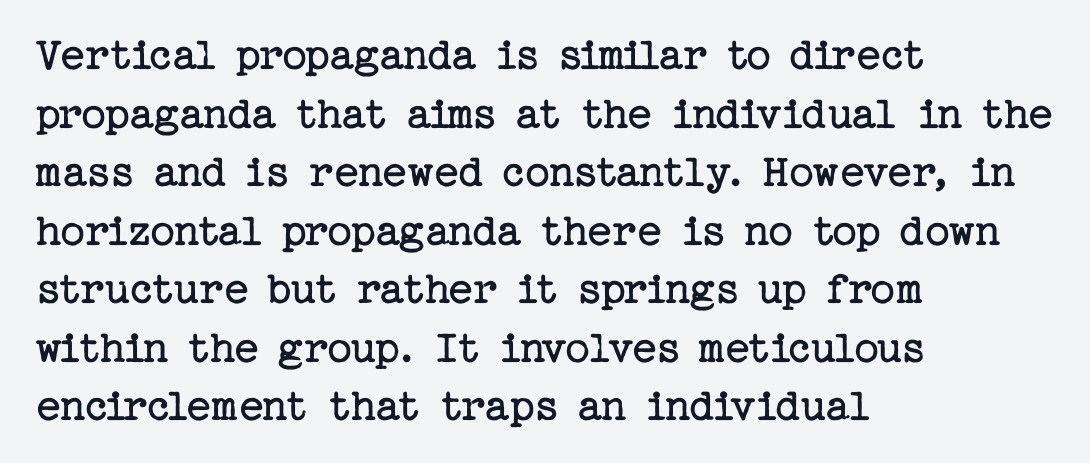
Q: Is the text bold? A: No.
Q: Is the text italic (slanted)? A: No, it is upright.
Q: Is the typeface a serif or a sans-serif typeface? A: Serif.
Q: Is the text underlined? A: No.
Q: How is the paragraph aligned? A: Left-aligned.
Q: Is the spacing between letters normal or unusually wide? A: Normal.
Q: Width (condensed, normal, or wide)? A: Normal.
Q: Stroke contrast? A: Low.
Q: x-height? A: Medium.
